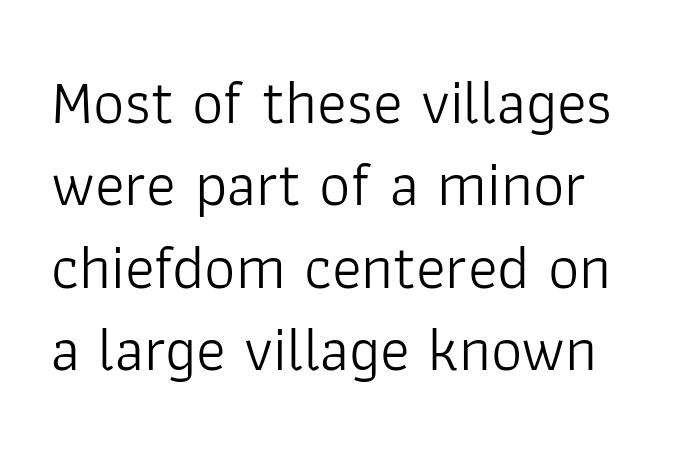
The face used here is proportionally spaced, like ordinary book or web type. The weight would be labelled regular, book, light, or lighter still. Clear beneath every line of the passage. The vertical gap from one line to the next is medium. Characters remain perfectly vertical along every line.
